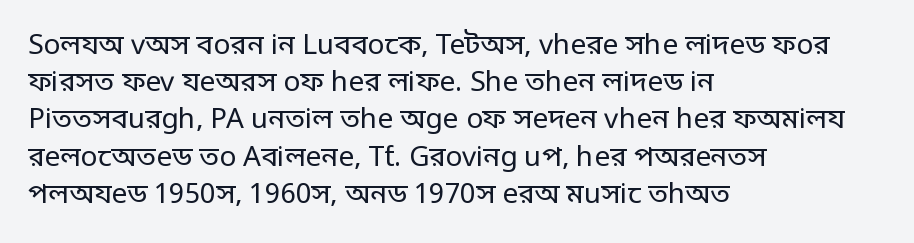
The image shows 28 px regular-weight, condensed sans-serif type, upright; set left-aligned, normal line spacing (1.33x), normal letter spacing, not underlined; low stroke contrast.
